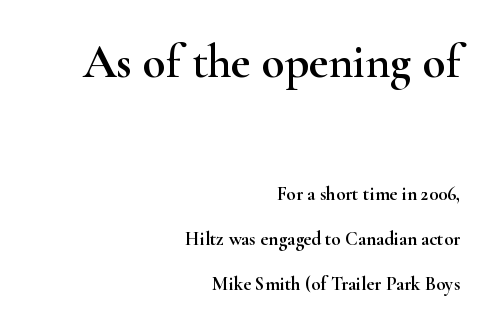
Q: Is the text italic (slanted)? A: No, it is upright.
Q: Is the typeface a serif or a sans-serif typeface? A: Serif.
Q: Is the text underlined? A: No.
Q: How is the paragraph aligned? A: Right-aligned.
Q: Is the spacing between letters normal or unusually wide? A: Normal.
Q: Is the spacing between lines tight, normal or loose? A: Loose.
Q: Which block of text is set in a larger size, the first (top) or the second (bottom)? A: The first (top) one.
Q: Width (condensed, normal, or wide)? A: Wide.
Q: Stroke contrast? A: High.
Q: x-height? A: Small.
Q: Monospaced? A: No.
